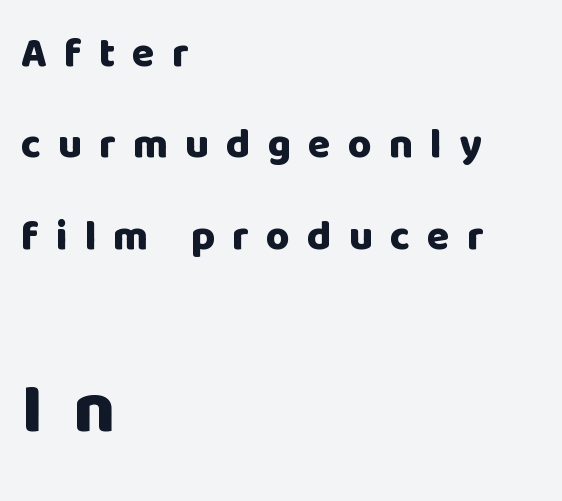
Q: Is the text bold? A: Yes.
Q: Is the text italic (slanted)? A: No, it is upright.
Q: Is the typeface a serif or a sans-serif typeface? A: Sans-serif.
Q: Is the text underlined? A: No.
Q: How is the paragraph aligned? A: Left-aligned.
Q: Is the spacing between letters normal or unusually wide? A: Unusually wide.
Q: Is the spacing between lines tight, normal or loose? A: Loose.
Q: Which block of text is set in a larger size, the first (top) or the second (bottom)? A: The second (bottom) one.
Q: Width (condensed, normal, or wide)? A: Normal.
Q: Stroke contrast? A: Low.
Q: x-height? A: Large.
Q: Monospaced? A: No.
